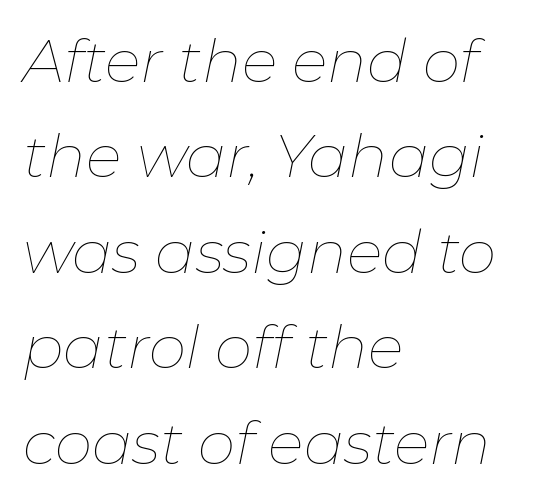
The image shows 60 px thin type, italic (leaning right); set left-aligned, normal line spacing (1.59x), normal letter spacing, not underlined; low stroke contrast and a medium x-height.
